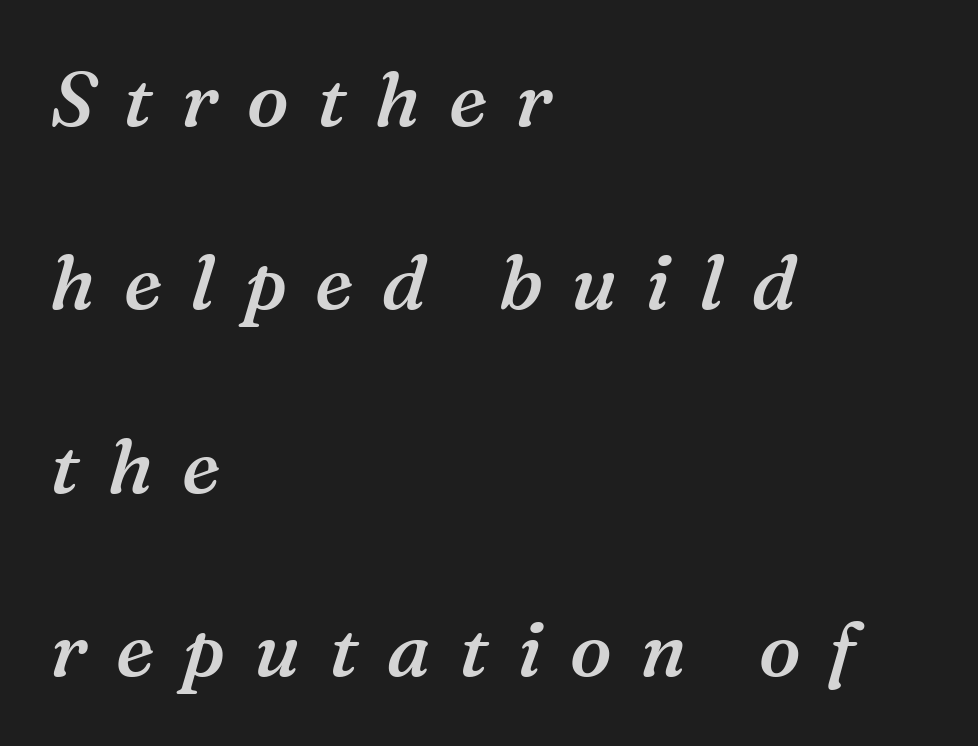
{"serif": "yes", "italic": "yes", "lean": "right", "slant_degrees": 16, "bold": "semi", "weight": "semibold", "width": "normal", "stroke_contrast": "medium", "x_height": "medium", "monospaced": "no", "underline": "no", "align": "left", "line_spacing": "loose", "line_spacing_ratio": 2.38, "letter_spacing": "wide", "letter_spacing_em": 0.37, "glyph_px": 77}
